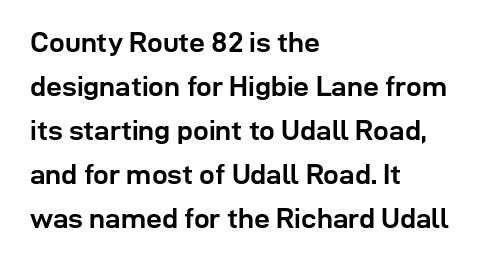
Notice how descenders clear the ascenders below comfortably — that's standard leading. Tall strokes in this sample are plumb rather than angled. The area under the type is left untouched. A typesetter would call this proportional, since set widths differ per character.
